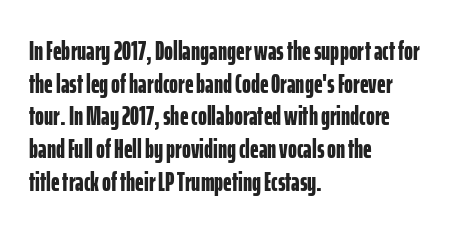
The glyphs are unaccompanied by any horizontal stroke below them. The passage shown is emphatically bold. The lettering holds an erect, upright posture throughout. Here the glyphs are tracked normally, forming tight word shapes.
